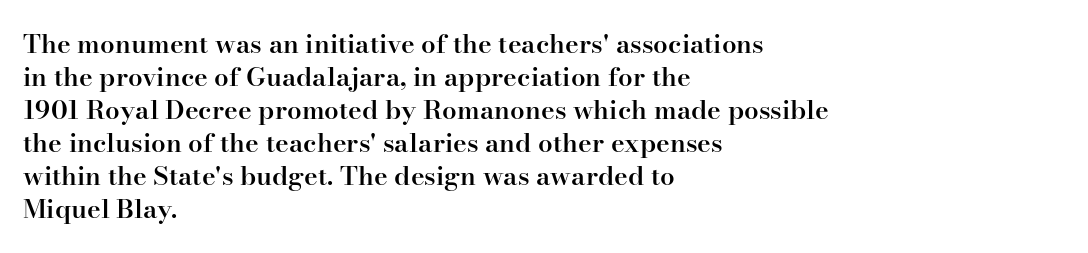
The space beneath each line is pristine and unruled. Notice how the stems are strictly vertical — no italics here. Weight: semibold (demi). Is the letter spacing exaggerated? No — it looks like the ordinary default. The line-height multiplier appears to be the usual default. Short and long lines alike share a common starting point at left.
